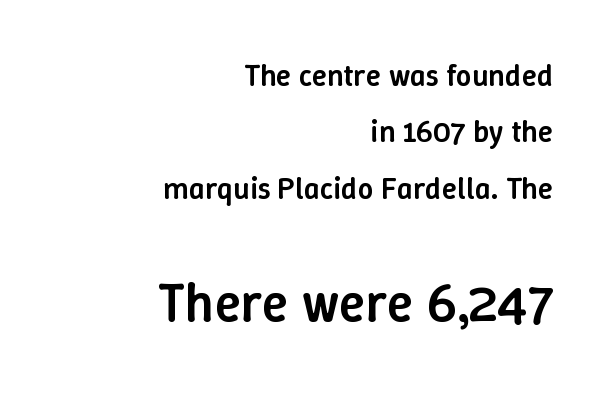
The image shows 54 px semibold type, upright; set right-aligned, line spacing 1.82x, normal letter spacing, not underlined; the second (bottom) block is 1.74x larger; low stroke contrast and a medium x-height.
